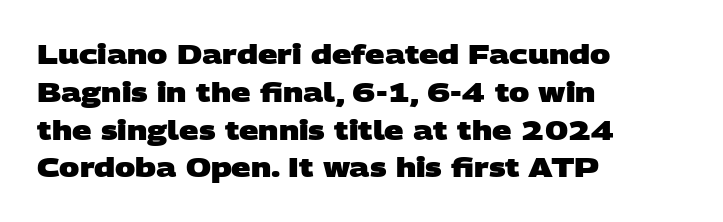
{"bold": "yes", "underline": "no", "align": "left", "line_spacing": "normal", "line_spacing_ratio": 1.4, "letter_spacing": "normal", "letter_spacing_em": 0.0, "glyph_px": 27}
